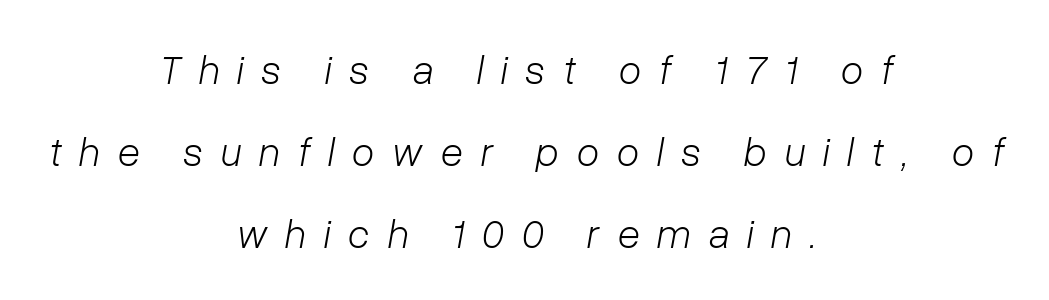
Compared with ordinary roman type, these characters are visibly tilted. Stems here are at most as thick as an everyday book face. The baseline area is clear. Caption: multi-line text, centered on the measure. Inter-character spacing is expanded well beyond the font's built-in metrics. Notice the wide empty band between every row — that's loose leading.
